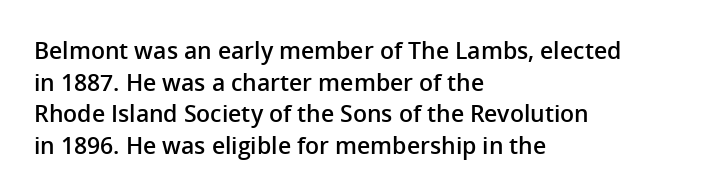
{"italic": "no", "bold": "semi", "underline": "no", "align": "left", "line_spacing": "normal", "line_spacing_ratio": 1.38, "letter_spacing": "normal", "letter_spacing_em": 0.0, "glyph_px": 23}
